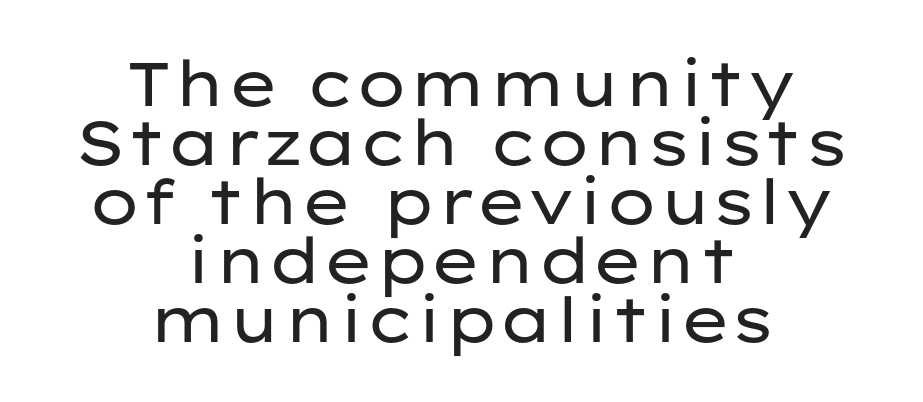
{"serif": "no", "italic": "no", "bold": "no", "weight": "regular", "width": "wide", "stroke_contrast": "low", "x_height": "medium", "monospaced": "no", "underline": "no", "align": "center", "line_spacing": "tight", "line_spacing_ratio": 0.95, "letter_spacing": "normal", "letter_spacing_em": 0.0, "glyph_px": 62}
